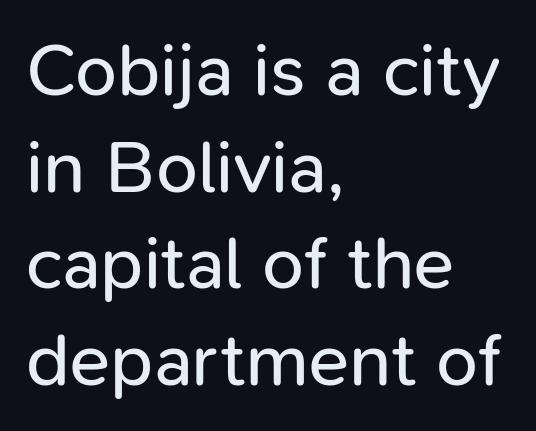
Caption: multi-line text, flush left, ragged right. A light-to-regular cut is what we see here. The font family rendered here belongs to the sans-serif group. The vertical gap from one line to the next is medium. Between one letter and the next there's only the usual sliver of space.
